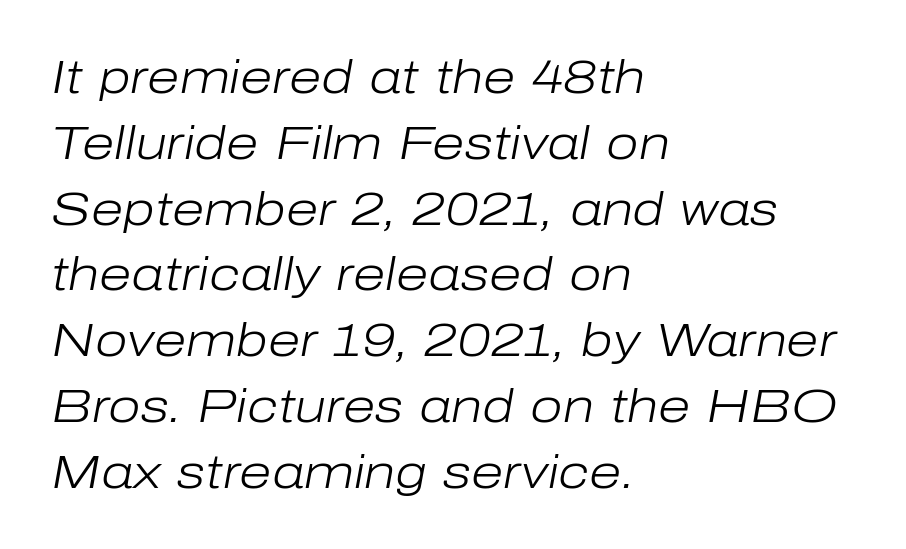
{"italic": "yes", "lean": "right", "slant_degrees": 10, "bold": "no", "weight": "light", "width": "normal", "stroke_contrast": "low", "x_height": "medium", "monospaced": "no", "underline": "no", "align": "left", "line_spacing": "normal", "line_spacing_ratio": 1.4, "letter_spacing": "normal", "letter_spacing_em": 0.0, "glyph_px": 47}
